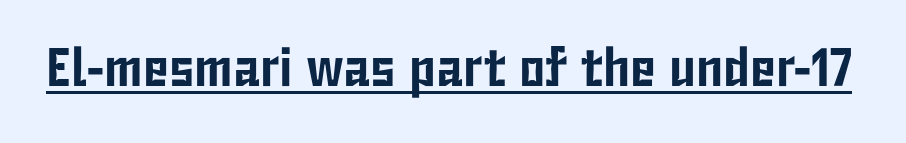
The image shows 54 px condensed sans-serif type, upright; set normal letter spacing, underlined; low stroke contrast and a medium x-height.
